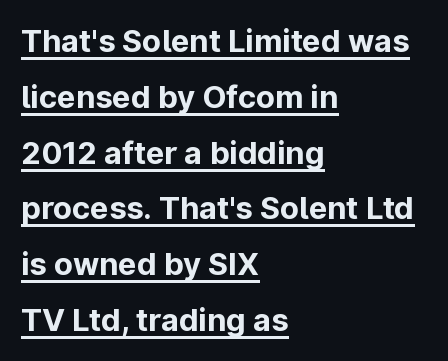
Is the type bold? Yes — the strokes are clearly thick and heavy. You can tell it's not italic because the verticals are truly vertical. Beneath each row of characters lies a ruled line. Compared with typical body copy, the letter spacing here is the same.
